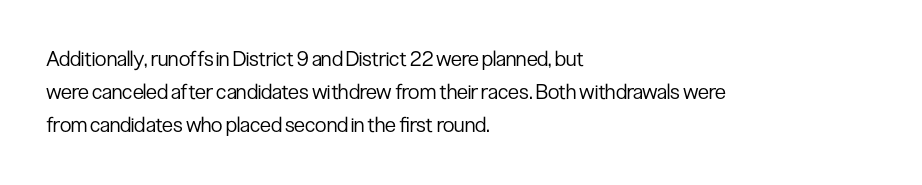
Q: Is the text bold? A: No.
Q: Is the text italic (slanted)? A: No, it is upright.
Q: Is the text underlined? A: No.
Q: How is the paragraph aligned? A: Left-aligned.
Q: Is the spacing between letters normal or unusually wide? A: Normal.
Q: Is the spacing between lines tight, normal or loose? A: Normal.
